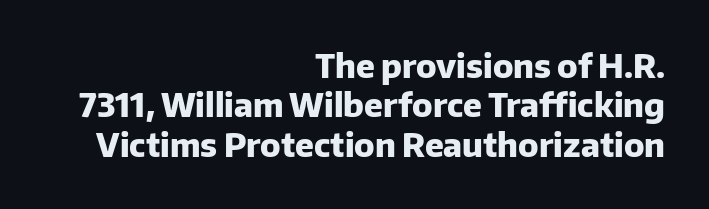
Q: Is the text bold? A: Yes.
Q: Is the text italic (slanted)? A: No, it is upright.
Q: Is the typeface a serif or a sans-serif typeface? A: Sans-serif.
Q: Is the text underlined? A: No.
Q: How is the paragraph aligned? A: Right-aligned.
Q: Is the spacing between letters normal or unusually wide? A: Normal.
Q: Width (condensed, normal, or wide)? A: Normal.
Q: Stroke contrast? A: Low.
Q: x-height? A: Medium.
Q: Monospaced? A: No.
